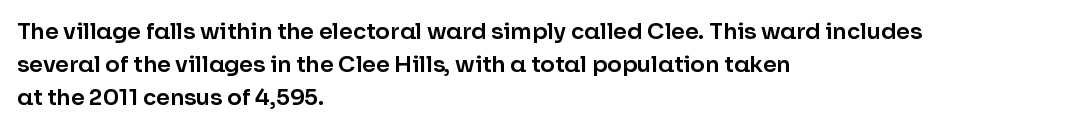
The image shows 22 px text type, upright; set left-aligned, normal line spacing (1.51x), normal letter spacing, not underlined.
